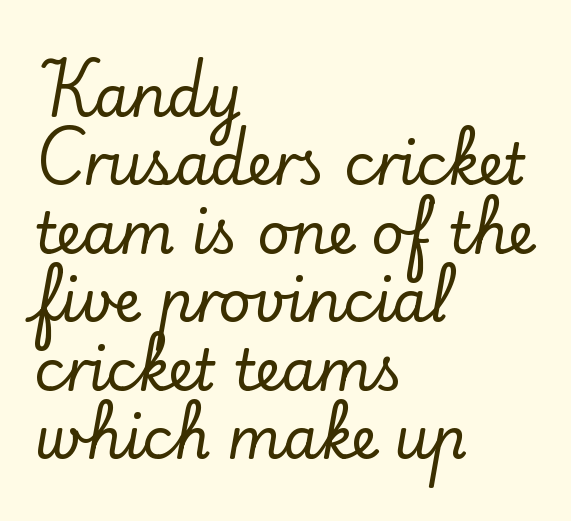
These lines keep a tight, regular rhythm from letter to letter. Decoration check: the copy has no underline. Little horizontal feet cap the strokes, marking this as serif type. Is this a fixed-width face? No — the glyphs have proportional, varying widths. All the whitespace from short lines collects on the right.
